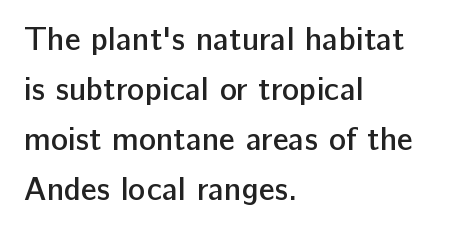
The image shows 32 px semibold sans-serif type, upright; set left-aligned, normal line spacing (1.56x), normal letter spacing, not underlined; low stroke contrast and a medium x-height.
